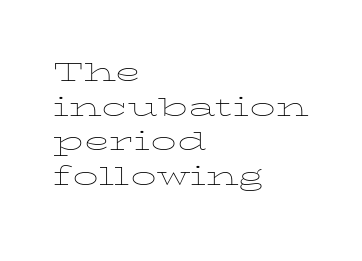
Q: Is the text bold? A: No.
Q: Is the text italic (slanted)? A: No, it is upright.
Q: Is the text underlined? A: No.
Q: How is the paragraph aligned? A: Left-aligned.
Q: Is the spacing between letters normal or unusually wide? A: Normal.
Q: Is the spacing between lines tight, normal or loose? A: Tight.
Q: Width (condensed, normal, or wide)? A: Wide.
Q: Stroke contrast? A: Low.
Q: x-height? A: Medium.
Q: Monospaced? A: No.
